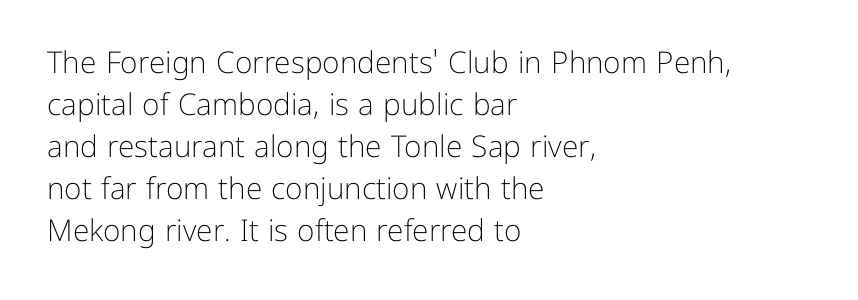
The rendering anchors every line to the left-hand side. The font sits on the lighter half of the weight spectrum, regular included. To sum up the face: it is a sans, with no serifs. Words appear dense and cohesive because spacing is normal. Designer's note — italics off, roman on. The rendering uses natural spacing where letterforms have individual widths.
